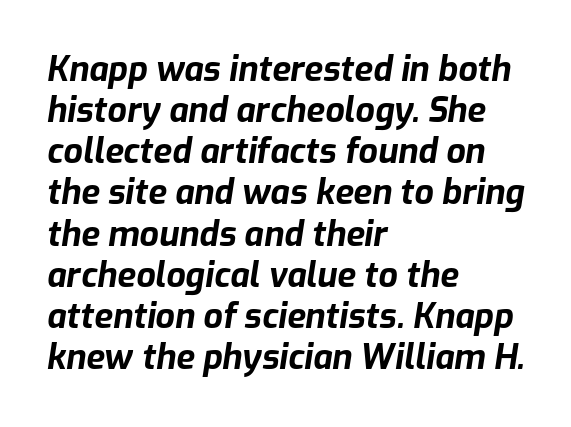
Compared with ordinary roman type, these characters are visibly tilted. The rendering anchors every line to the left-hand side. The glyphs have the mass of a bold cut. The foot of each line stays bare and open. This rendering leaves character spacing at its baseline value.
